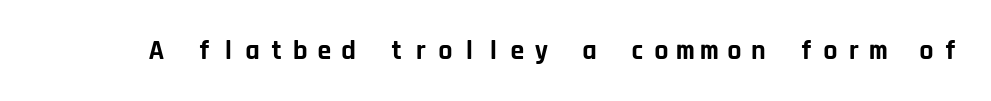
The image shows 28 px bold sans-serif type, upright, monospaced; set unusually wide letter spacing (+0.26 em), not underlined; low stroke contrast and a large x-height.
